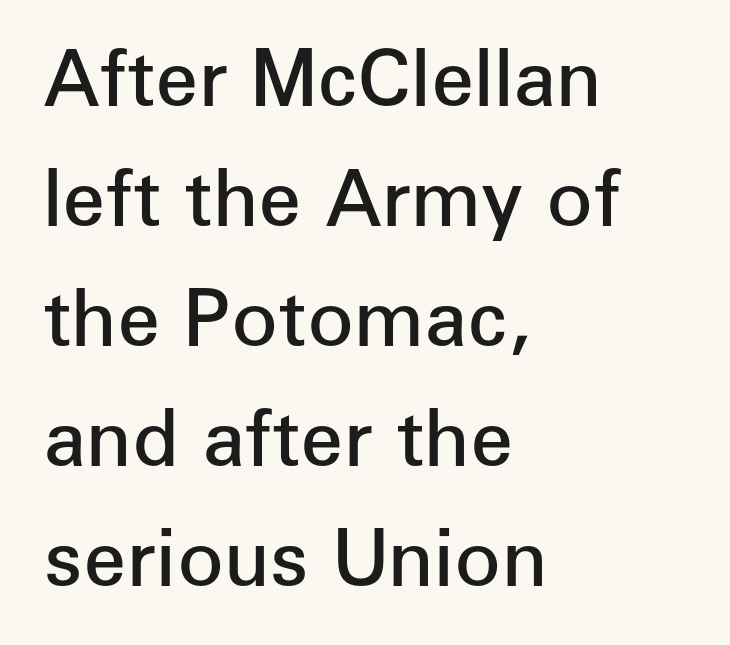
{"serif": "no", "italic": "no", "bold": "semi", "weight": "semibold", "width": "normal", "stroke_contrast": "low", "x_height": "medium", "monospaced": "no", "underline": "no", "align": "left", "line_spacing": "normal", "line_spacing_ratio": 1.56, "letter_spacing": "normal", "letter_spacing_em": 0.0, "glyph_px": 77}
